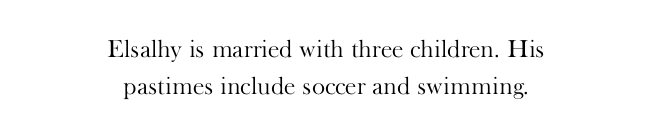
{"italic": "no", "bold": "no", "underline": "no", "align": "center", "line_spacing": "normal", "line_spacing_ratio": 1.48, "letter_spacing": "normal", "letter_spacing_em": 0.0, "glyph_px": 25}
